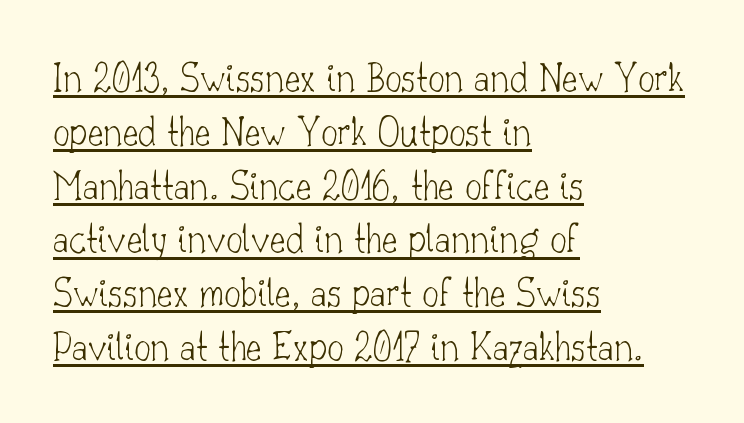
Q: Is the text bold? A: No.
Q: Is the text italic (slanted)? A: No, it is upright.
Q: Is the typeface a serif or a sans-serif typeface? A: Serif.
Q: Is the text underlined? A: Yes.
Q: How is the paragraph aligned? A: Left-aligned.
Q: Is the spacing between letters normal or unusually wide? A: Normal.
Q: Is the spacing between lines tight, normal or loose? A: Normal.
Q: Width (condensed, normal, or wide)? A: Normal.
Q: Stroke contrast? A: Low.
Q: x-height? A: Small.
Q: Monospaced? A: No.
